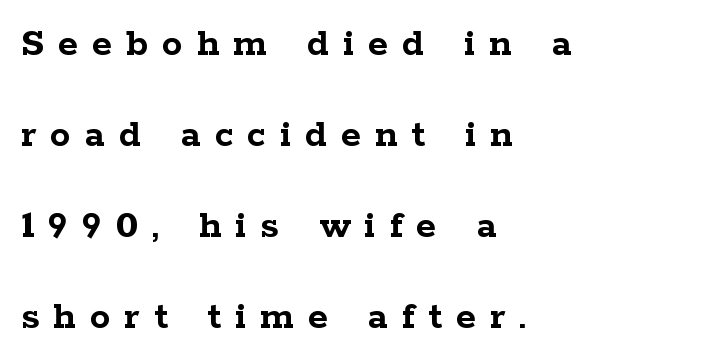
The typesetter chose a ragged-right arrangement here. You could not count columns in this text — the font is proportionally spaced. Typesetter's note: full bold, strokes at maximum text heaviness. The typeface chosen for these lines features serifs. Descenders hang freely into open space.
